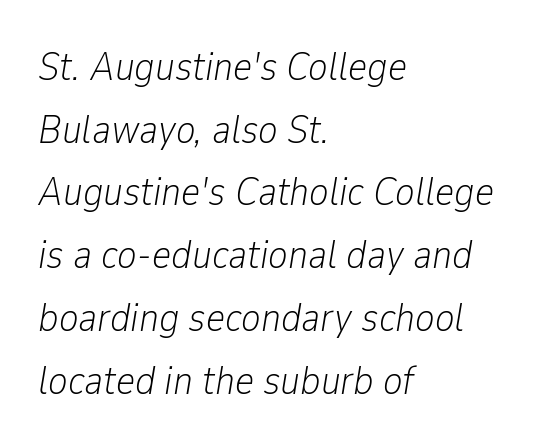
Q: Is the text bold? A: No.
Q: Is the text italic (slanted)? A: Yes, it leans right by about 9 degrees.
Q: Is the text underlined? A: No.
Q: How is the paragraph aligned? A: Left-aligned.
Q: Is the spacing between letters normal or unusually wide? A: Normal.
Q: Is the spacing between lines tight, normal or loose? A: Normal.
Q: Width (condensed, normal, or wide)? A: Condensed.
Q: Stroke contrast? A: Low.
Q: x-height? A: Medium.
Q: Monospaced? A: No.
